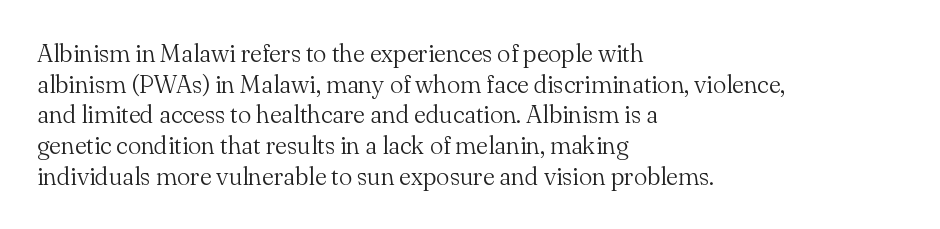
Q: Is the text bold? A: No.
Q: Is the text italic (slanted)? A: No, it is upright.
Q: Is the text underlined? A: No.
Q: How is the paragraph aligned? A: Left-aligned.
Q: Is the spacing between letters normal or unusually wide? A: Normal.
